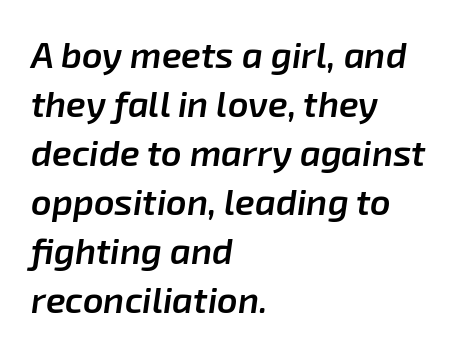
The image shows 36 px semibold type, italic (leaning right); set left-aligned, normal line spacing (1.36x), normal letter spacing, not underlined; low stroke contrast and a medium x-height.
